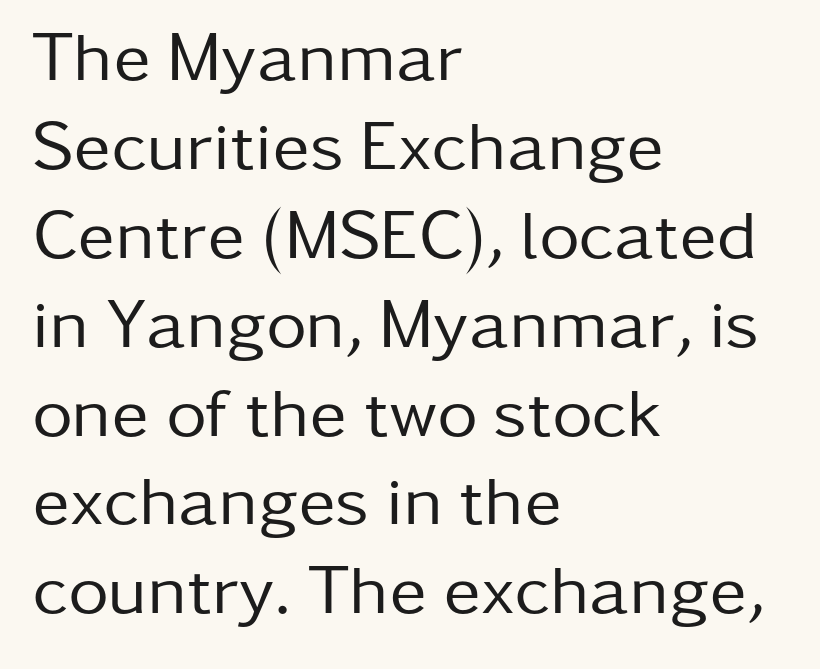
{"serif": "no", "italic": "no", "bold": "no", "weight": "regular", "width": "normal", "stroke_contrast": "low", "x_height": "medium", "monospaced": "no", "underline": "no", "align": "left", "line_spacing": "normal", "line_spacing_ratio": 1.27, "letter_spacing": "normal", "letter_spacing_em": 0.0, "glyph_px": 70}
